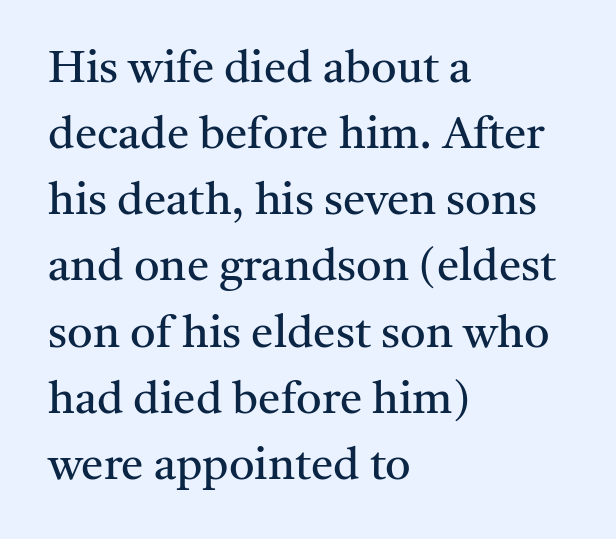
{"serif": "yes", "italic": "no", "bold": "no", "weight": "regular", "width": "normal", "stroke_contrast": "medium", "x_height": "medium", "monospaced": "no", "underline": "no", "align": "left", "line_spacing": "normal", "line_spacing_ratio": 1.47, "letter_spacing": "normal", "letter_spacing_em": 0.0, "glyph_px": 45}
